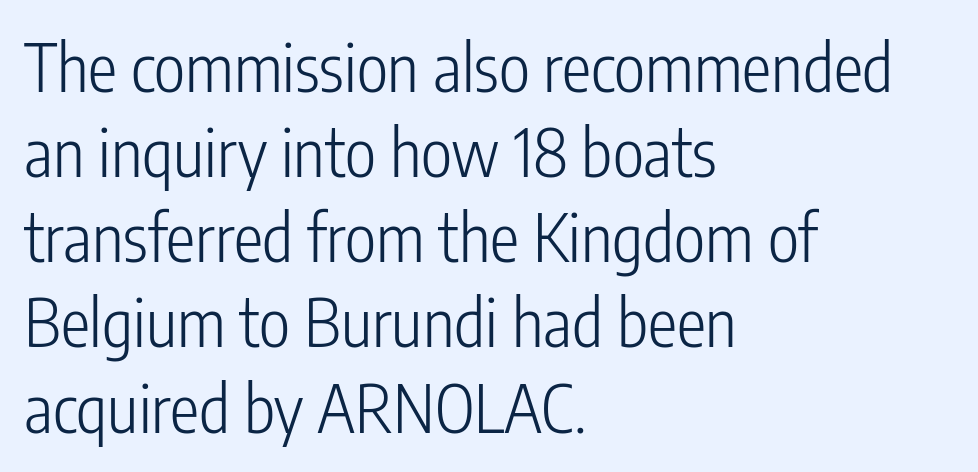
The letters stand straight up with perfectly vertical stems. The passage shown is typeset with a sans-serif family. Descender tails drop into unmarked territory. Proportional: the letters do not fall into vertical columns.
